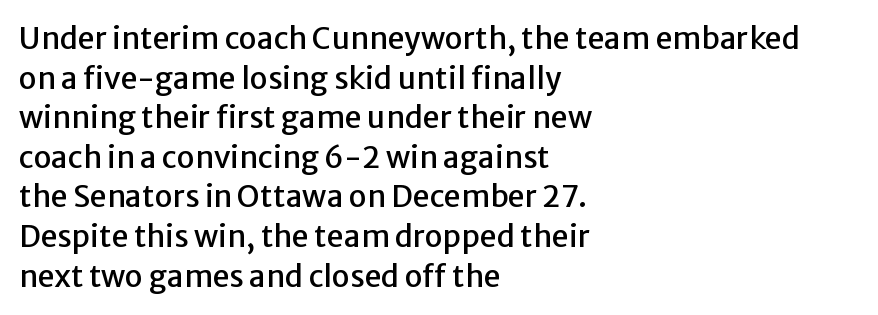
Q: Is the text italic (slanted)? A: No, it is upright.
Q: Is the typeface a serif or a sans-serif typeface? A: Sans-serif.
Q: Is the text underlined? A: No.
Q: How is the paragraph aligned? A: Left-aligned.
Q: Is the spacing between letters normal or unusually wide? A: Normal.
Q: Is the spacing between lines tight, normal or loose? A: Normal.
Q: Width (condensed, normal, or wide)? A: Normal.
Q: Stroke contrast? A: Low.
Q: x-height? A: Medium.
Q: Monospaced? A: No.
